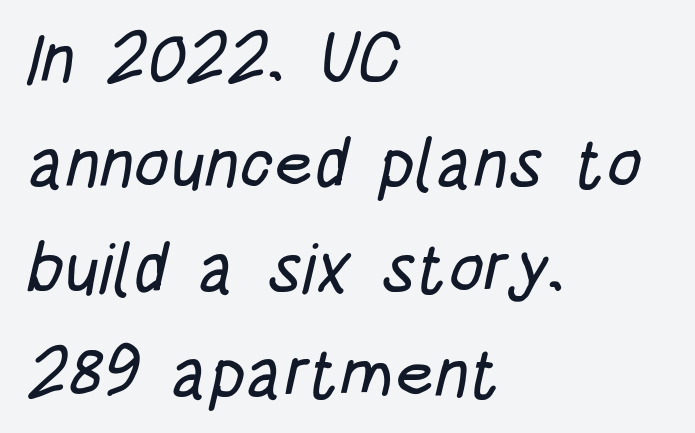
Bare-footed words on every line. The rows are spaced the way most documents space them. These lines are rendered in a variable-pitch font. Characters follow at the spacing the type designer built in. The glyphs in this specimen are sans serif. Left-aligned paragraph, ragged on the right.
